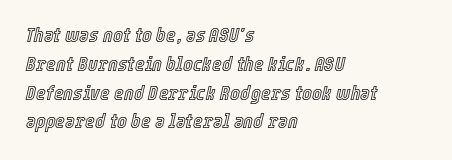
The image shows 21 px text type, italic (leaning right); set left-aligned, normal line spacing (1.37x), normal letter spacing, not underlined.
